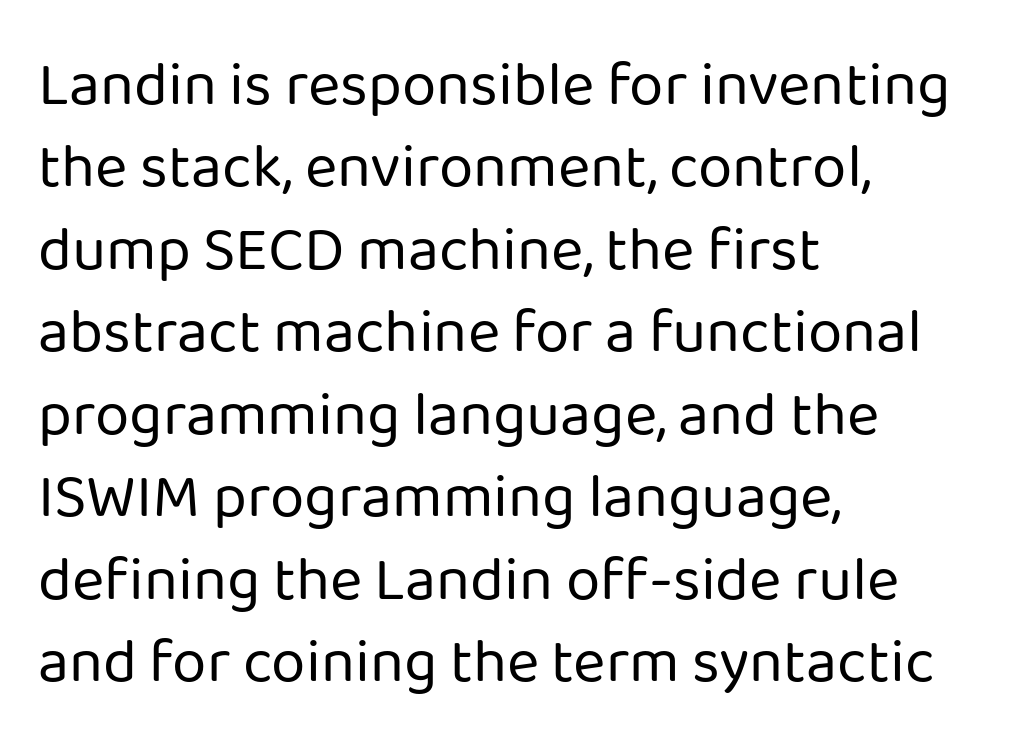
The image shows 62 px regular-weight sans-serif type, upright; set left-aligned, normal line spacing (1.33x), normal letter spacing, not underlined; low stroke contrast and a medium x-height.
